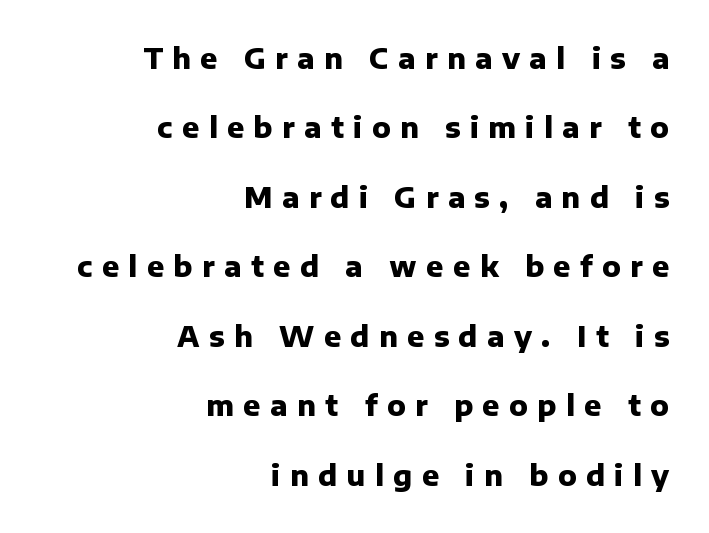
Q: Is the text bold? A: Yes.
Q: Is the text italic (slanted)? A: No, it is upright.
Q: Is the typeface a serif or a sans-serif typeface? A: Sans-serif.
Q: Is the text underlined? A: No.
Q: How is the paragraph aligned? A: Right-aligned.
Q: Is the spacing between letters normal or unusually wide? A: Unusually wide.
Q: Is the spacing between lines tight, normal or loose? A: Loose.
Q: Width (condensed, normal, or wide)? A: Normal.
Q: Stroke contrast? A: Low.
Q: x-height? A: Medium.
Q: Monospaced? A: No.
